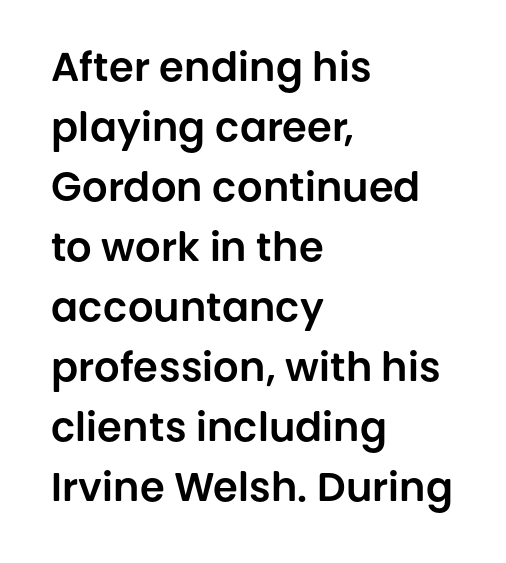
The image shows 40 px sans-serif type, upright; set left-aligned, normal line spacing (1.5x), normal letter spacing, not underlined; low stroke contrast and a large x-height.
